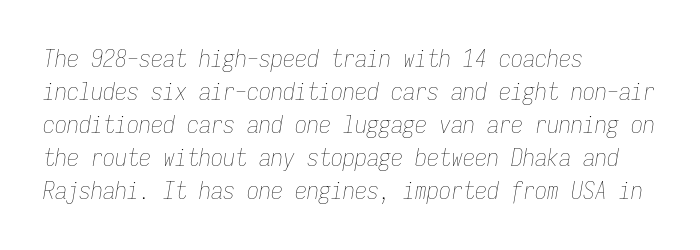
{"italic": "yes", "lean": "right", "slant_degrees": 9, "bold": "no", "underline": "no", "align": "left", "line_spacing": "normal", "line_spacing_ratio": 1.38, "letter_spacing": "normal", "letter_spacing_em": 0.0, "glyph_px": 24}
